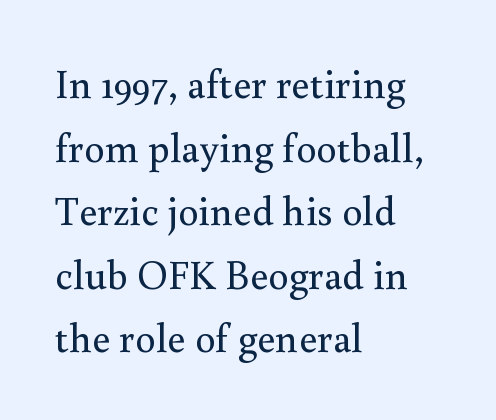
{"serif": "yes", "italic": "no", "bold": "no", "weight": "regular", "width": "normal", "stroke_contrast": "medium", "x_height": "small", "monospaced": "no", "underline": "no", "align": "left", "line_spacing": "normal", "line_spacing_ratio": 1.55, "letter_spacing": "normal", "letter_spacing_em": 0.0, "glyph_px": 41}
